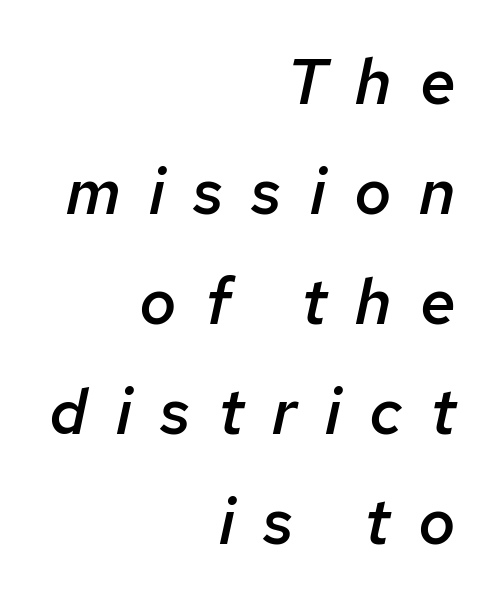
Rendered with sloped, italic letterforms. Note the varied advance widths — an 'i' is clearly narrower than an 'm'. Teacher's note: observe the even right margin — that is flush-right alignment. Tracking value appears strongly positive — letters spread wide. The specimen omits any rule beneath the text block's lines.
